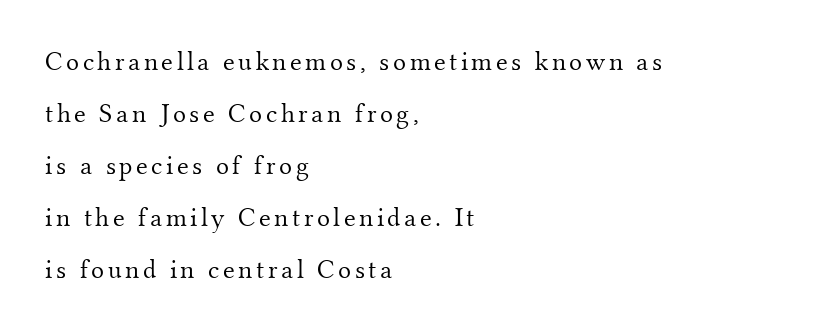
The gap between lines stays unmarked. Notice how the passage keeps a crisp vertical edge on the left only. Vertical stems look standard width or narrower in stroke. The type sits square on the baseline with zero lean. The designer dialed line spacing up above the default.
